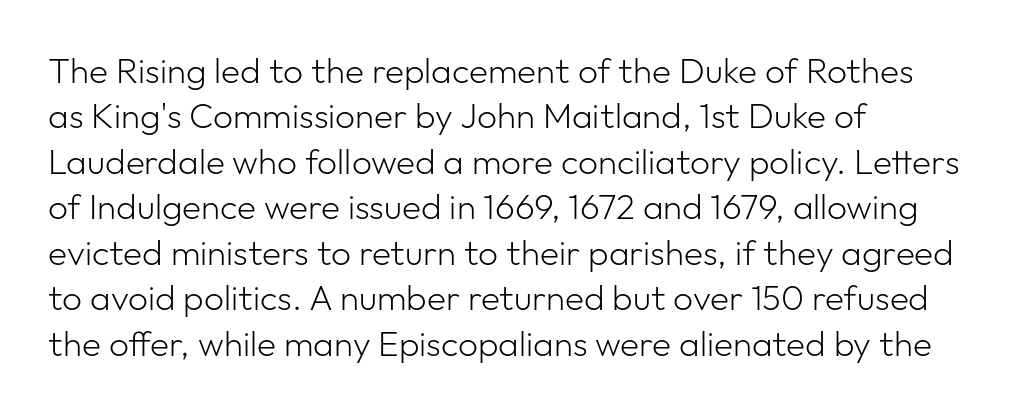
The cut favours lightness, reaching ordinary text weight at its darkest. The type is set solid horizontally, with unmodified tracking. You can tell from the bare stems that sans-serif type was used. Beneath every word, the page is bare. The letters advance in unequal steps, a hallmark of proportional type. Quick note: interline space is typical.
